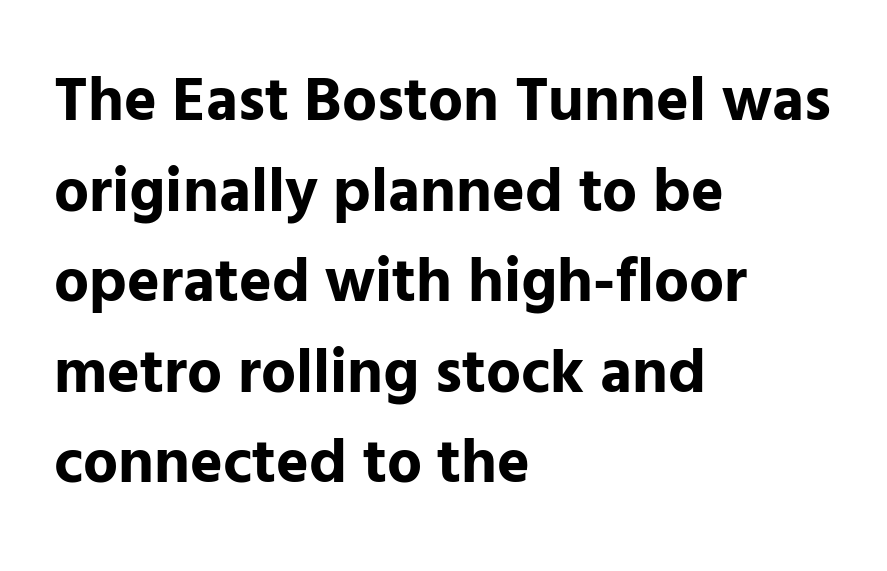
Q: Is the text bold? A: Yes.
Q: Is the text italic (slanted)? A: No, it is upright.
Q: Is the typeface a serif or a sans-serif typeface? A: Sans-serif.
Q: Is the text underlined? A: No.
Q: How is the paragraph aligned? A: Left-aligned.
Q: Is the spacing between letters normal or unusually wide? A: Normal.
Q: Is the spacing between lines tight, normal or loose? A: Normal.
Q: Width (condensed, normal, or wide)? A: Normal.
Q: Stroke contrast? A: Low.
Q: x-height? A: Medium.
Q: Monospaced? A: No.
